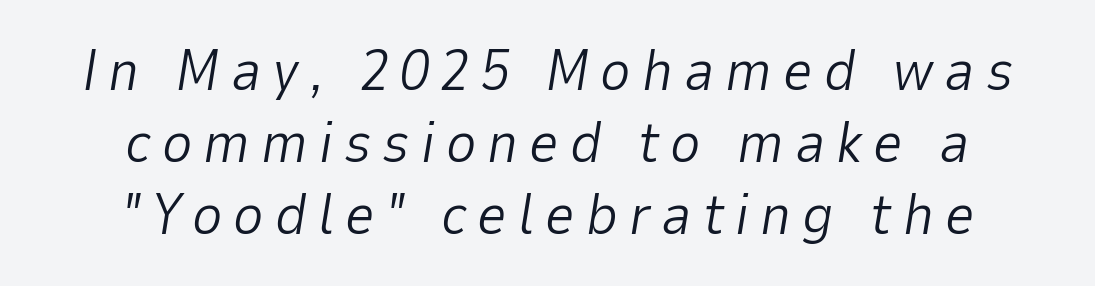
The image shows 58 px light type, italic (leaning right); set centered, line spacing 1.24x, not underlined; low stroke contrast and a medium x-height.
